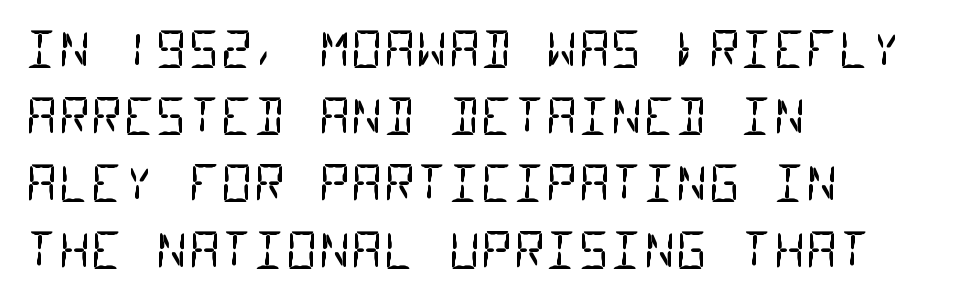
Q: Is the text bold? A: No.
Q: Is the typeface a serif or a sans-serif typeface? A: Sans-serif.
Q: Is the text underlined? A: No.
Q: How is the paragraph aligned? A: Left-aligned.
Q: Is the spacing between letters normal or unusually wide? A: Normal.
Q: Is the spacing between lines tight, normal or loose? A: Normal.
Q: Width (condensed, normal, or wide)? A: Condensed.
Q: Stroke contrast? A: Low.
Q: x-height? A: Large.
Q: Monospaced? A: Yes.
